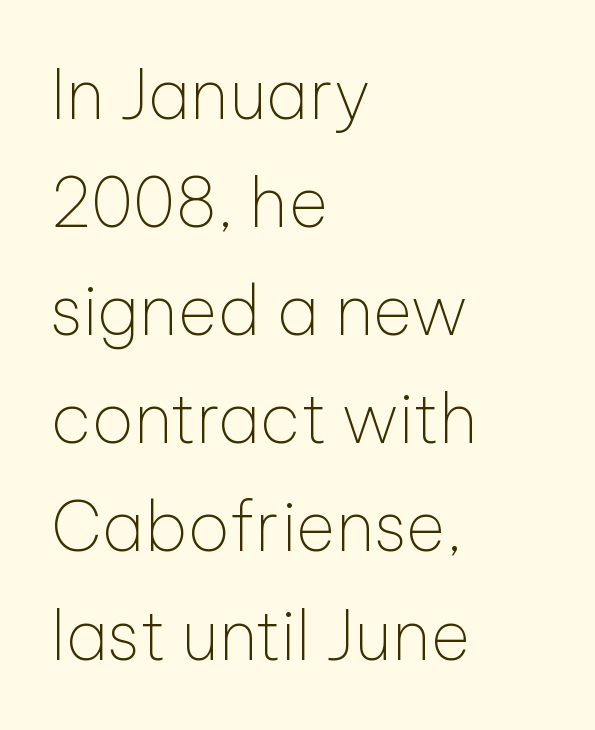
The image shows 68 px thin sans-serif type, upright; set left-aligned, normal line spacing (1.59x), normal letter spacing, not underlined; low stroke contrast and a medium x-height.
